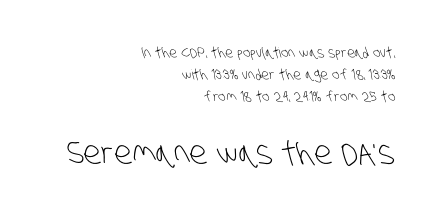
{"serif": "no", "bold": "no", "weight": "light", "width": "condensed", "stroke_contrast": "low", "x_height": "large", "monospaced": "no", "underline": "no", "align": "right", "line_spacing": "normal", "line_spacing_ratio": 1.57, "letter_spacing": "normal", "letter_spacing_em": 0.0, "larger_block": "second", "size_ratio": 2.29, "glyph_px": 32}
